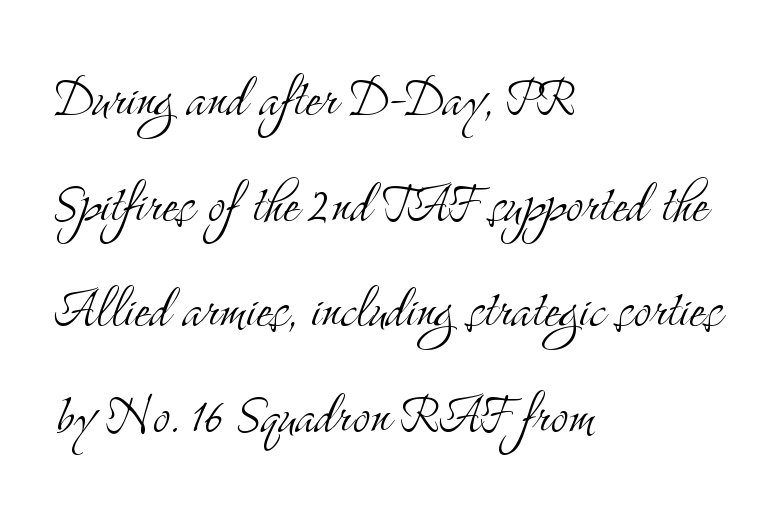
The image shows 66 px light, condensed serif type; set left-aligned, normal line spacing (1.6x), normal letter spacing, not underlined; medium stroke contrast and a small x-height.
